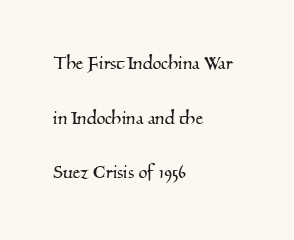
Q: Is the text underlined? A: No.
Q: How is the paragraph aligned? A: Left-aligned.
Q: Is the spacing between letters normal or unusually wide? A: Normal.
Q: Is the spacing between lines tight, normal or loose? A: Loose.
